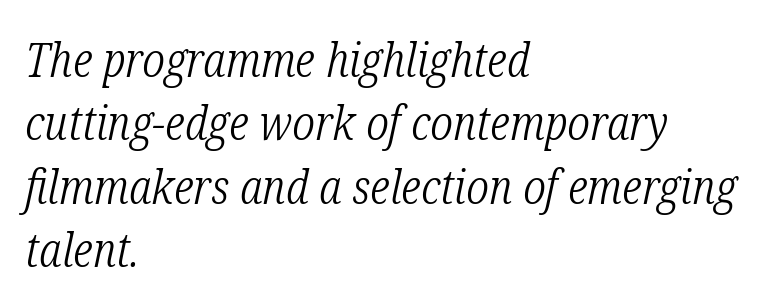
{"serif": "yes", "italic": "yes", "lean": "right", "slant_degrees": 12, "bold": "no", "weight": "light", "width": "condensed", "stroke_contrast": "low", "x_height": "medium", "monospaced": "no", "underline": "no", "align": "left", "line_spacing": "normal", "line_spacing_ratio": 1.32, "letter_spacing": "normal", "letter_spacing_em": 0.0, "glyph_px": 48}
